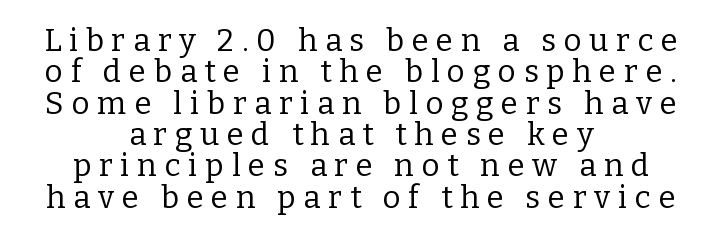
Nobody drew a line under any word here. A typesetter would call this heavily tracked-out type. Leftover space on each line is divided equally before and after the words. Quick note: interline space is minimal. Unbolded letterforms with no extra heft. The text was rendered using a seriffed face with decorative stroke endings.
